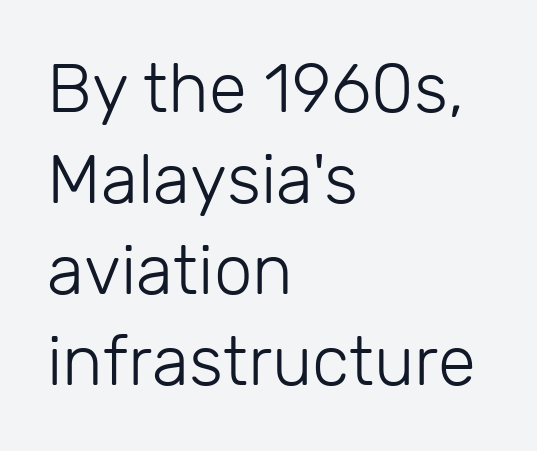
Stroke terminals: plain, sans-serif. Decoration check: the copy has no underline. The rendering uses natural spacing where letterforms have individual widths. Posture: straight, roman, zero tilt.
